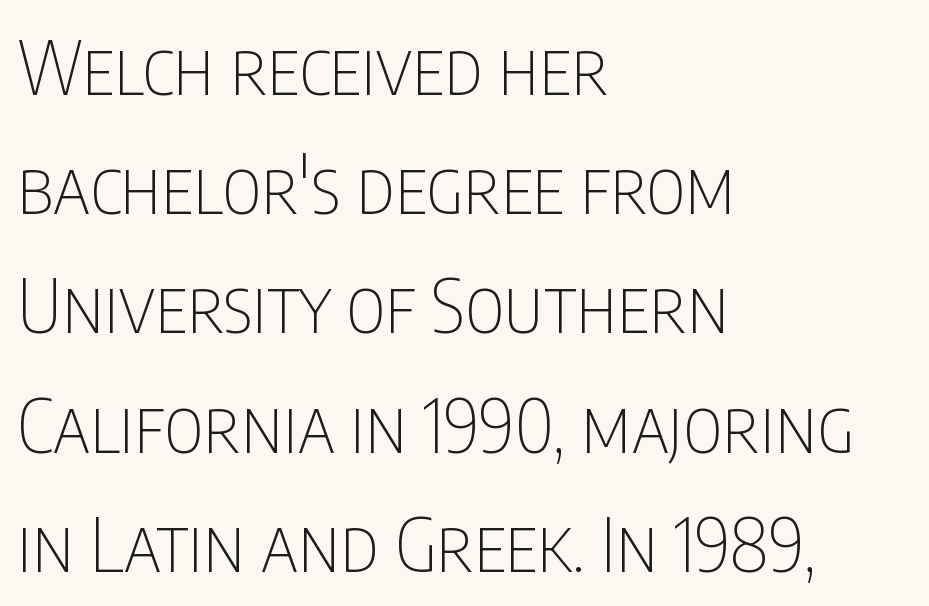
Q: Is the text bold? A: No.
Q: Is the text italic (slanted)? A: No, it is upright.
Q: Is the typeface a serif or a sans-serif typeface? A: Sans-serif.
Q: Is the text underlined? A: No.
Q: How is the paragraph aligned? A: Left-aligned.
Q: Is the spacing between letters normal or unusually wide? A: Normal.
Q: Is the spacing between lines tight, normal or loose? A: Normal.
Q: Width (condensed, normal, or wide)? A: Condensed.
Q: Stroke contrast? A: Low.
Q: x-height? A: Large.
Q: Monospaced? A: No.
